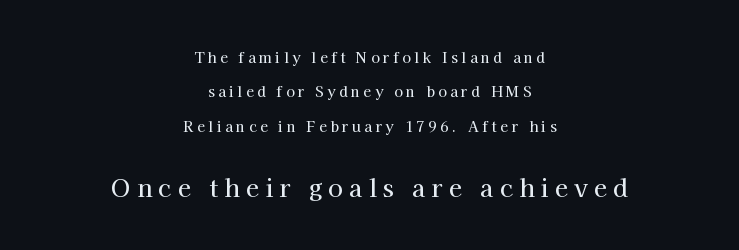
The image shows 24 px text type, upright; set centered, loose line spacing (2.46x), unusually wide letter spacing (+0.26 em), not underlined; the second (bottom) block is 1.71x larger.
